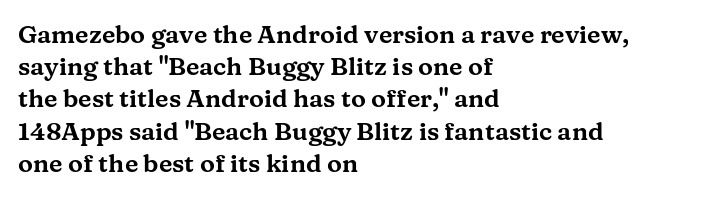
No italicization has been applied; the sample stays upright. This sample uses plain, unmodified letter spacing. Decoration check: the copy has no underline. The typesetter chose a ragged-right arrangement here. Interline gaps are of average width in this sample.
